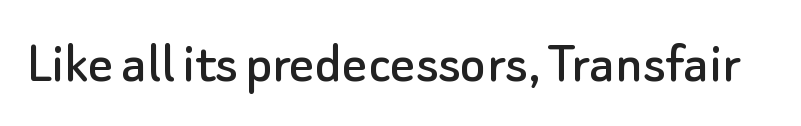
The image shows 61 px sans-serif type, upright; set normal letter spacing, not underlined; low stroke contrast and a small x-height.
